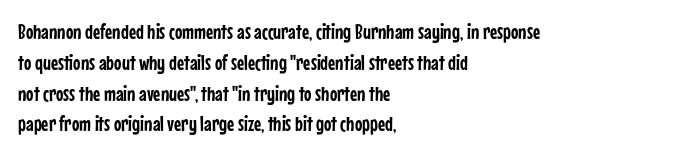
A classic flush-left, rag-right setting is used for this passage. Rendered with straight, roman letterforms. The rendering uses a moderate line-height, typical for paragraphs. In terms of letterspacing, this is plain default setting.
